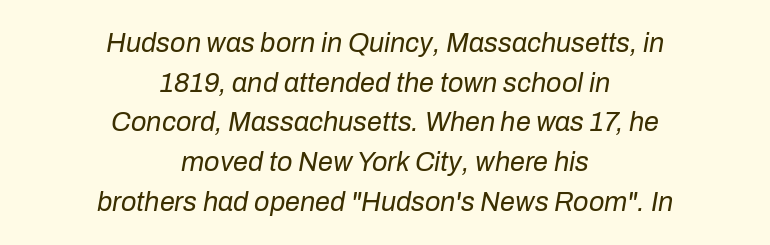
Q: Is the text bold? A: No.
Q: Is the text italic (slanted)? A: Yes, it leans right by about 10 degrees.
Q: Is the text underlined? A: No.
Q: How is the paragraph aligned? A: Centered.
Q: Is the spacing between letters normal or unusually wide? A: Normal.
Q: Is the spacing between lines tight, normal or loose? A: Normal.
